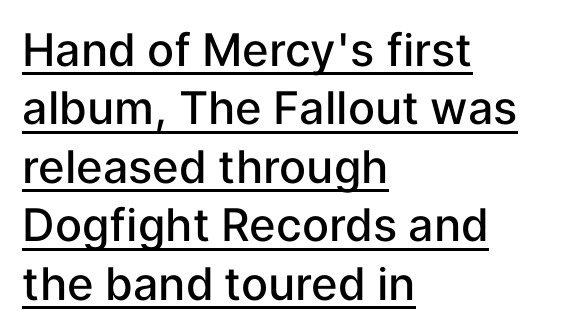
Line beginnings align vertically; line endings do not. It's the straight-up-and-down kind of type. These words are printed semibold, heavier than regular yet not bold. The type is set solid horizontally, with unmodified tracking. These characters rest on top of a visible drawn line. Regarding serifs, this sample does without them.
